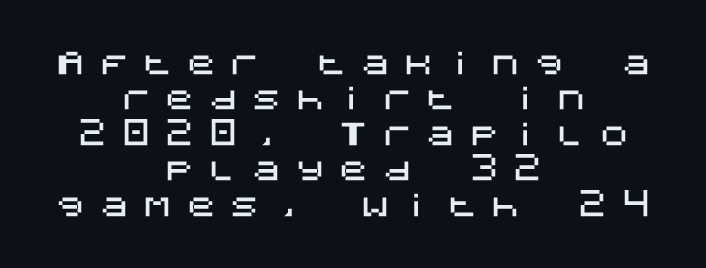
Line starts and ends both wander, symmetrically. Do the letters lean? They stand straight. A sans-serif font was chosen for this passage. Plain, unruled lines of type. A typesetter would call this heavily tracked-out type.
